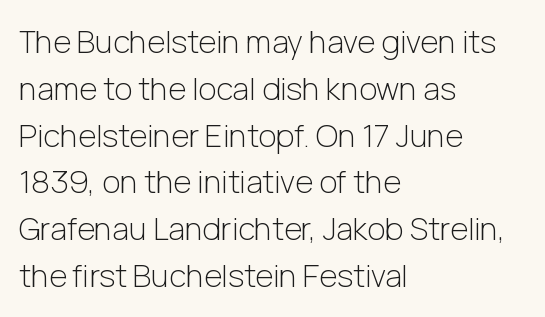
Q: Is the text bold? A: No.
Q: Is the text italic (slanted)? A: No, it is upright.
Q: Is the typeface a serif or a sans-serif typeface? A: Sans-serif.
Q: Is the text underlined? A: No.
Q: How is the paragraph aligned? A: Left-aligned.
Q: Is the spacing between letters normal or unusually wide? A: Normal.
Q: Is the spacing between lines tight, normal or loose? A: Normal.
Q: Width (condensed, normal, or wide)? A: Normal.
Q: Stroke contrast? A: Low.
Q: x-height? A: Medium.
Q: Monospaced? A: No.
